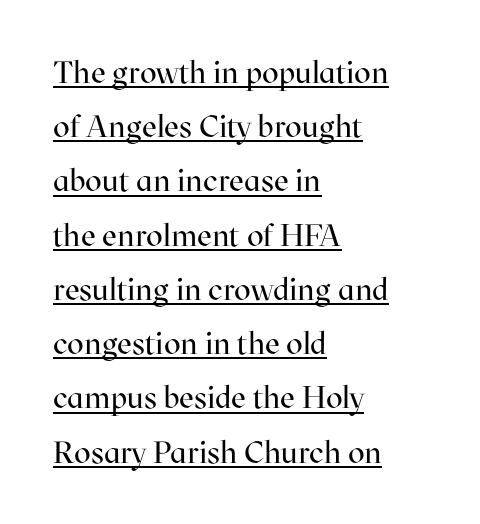
Line starts are locked; line ends wander. The strokes are not fattened; the text isn't bold. The glyphs in this specimen are seriffed. Each letter keeps its own natural width here, so spacing adapts to shape. You could call the tracking neutral — neither tight nor loose. No italicization has been applied; the sample stays upright.
